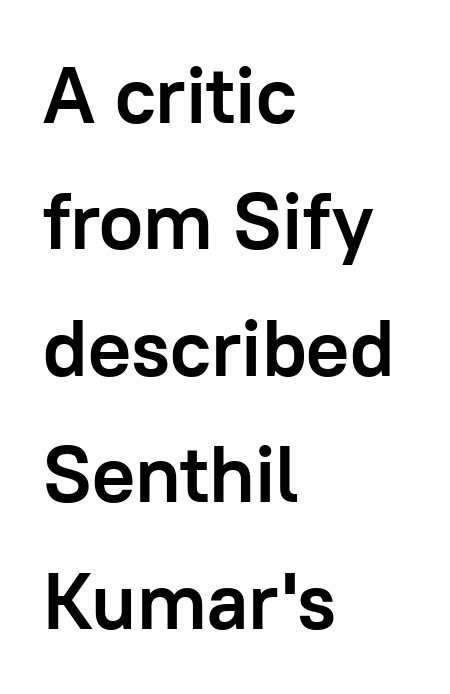
{"serif": "no", "italic": "no", "bold": "yes", "weight": "semibold", "width": "normal", "stroke_contrast": "low", "x_height": "medium", "monospaced": "no", "underline": "no", "align": "left", "line_spacing": "normal", "line_spacing_ratio": 1.58, "letter_spacing": "normal", "letter_spacing_em": 0.0, "glyph_px": 80}
